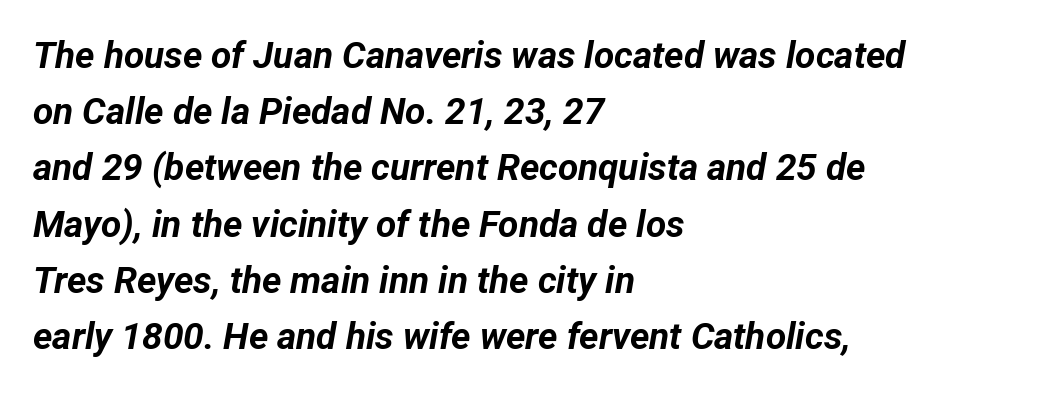
{"italic": "yes", "lean": "right", "slant_degrees": 12, "bold": "yes", "weight": "bold", "width": "normal", "stroke_contrast": "low", "x_height": "medium", "monospaced": "no", "underline": "no", "align": "left", "line_spacing": "normal", "line_spacing_ratio": 1.52, "letter_spacing": "normal", "letter_spacing_em": 0.0, "glyph_px": 37}
